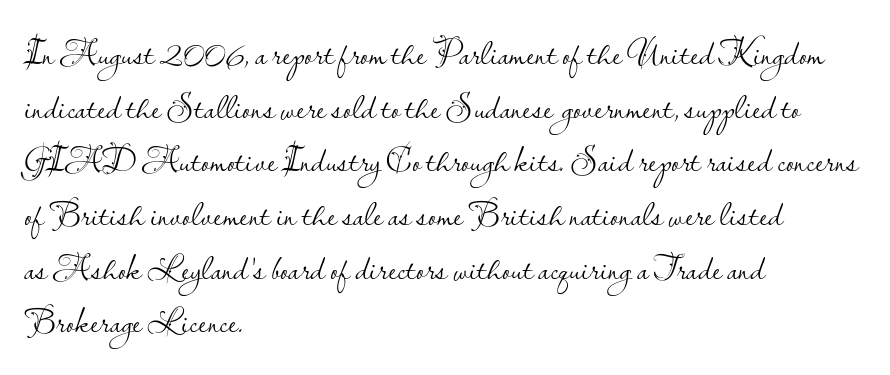
{"serif": "no", "bold": "no", "weight": "light", "width": "normal", "stroke_contrast": "low", "x_height": "small", "monospaced": "no", "underline": "no", "align": "left", "line_spacing": "normal", "line_spacing_ratio": 1.49, "letter_spacing": "normal", "letter_spacing_em": 0.0, "glyph_px": 36}
